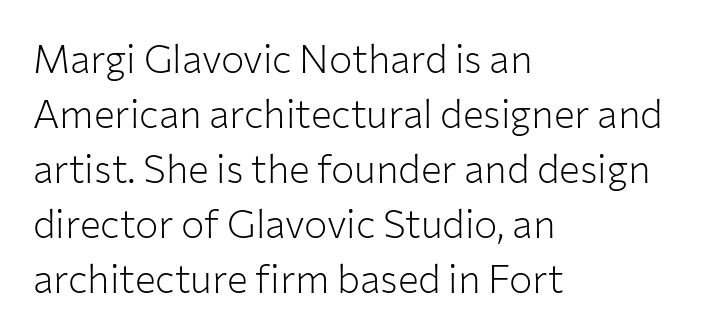
No extra ink here — the face is not bold. Visually the block forms a straight wall on the left and a jagged coastline on the right. The block of text has a typical density, with ordinary space between rows. The face used here is proportionally spaced, like ordinary book or web type.
